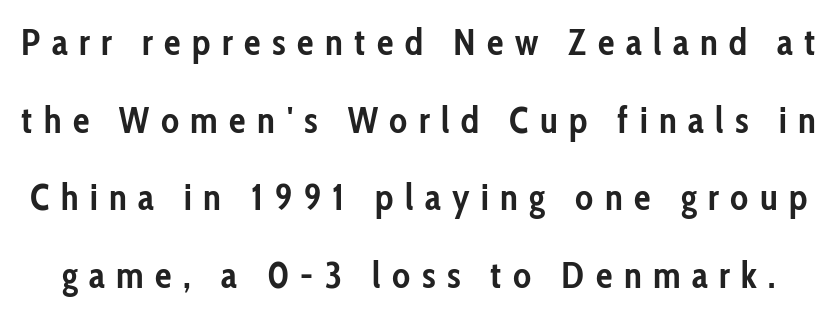
{"serif": "no", "italic": "no", "bold": "yes", "weight": "semibold", "width": "condensed", "stroke_contrast": "low", "x_height": "medium", "monospaced": "no", "underline": "no", "line_spacing": "loose", "line_spacing_ratio": 2.1, "letter_spacing": "wide", "letter_spacing_em": 0.31, "glyph_px": 37}
